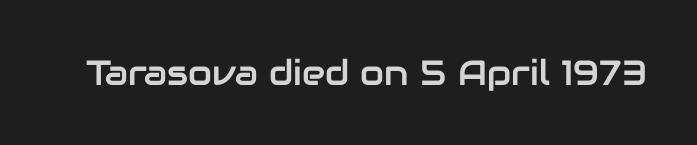
{"serif": "no", "italic": "no", "width": "normal", "stroke_contrast": "low", "x_height": "medium", "monospaced": "no", "underline": "no", "letter_spacing": "normal", "letter_spacing_em": 0.0, "glyph_px": 35}
